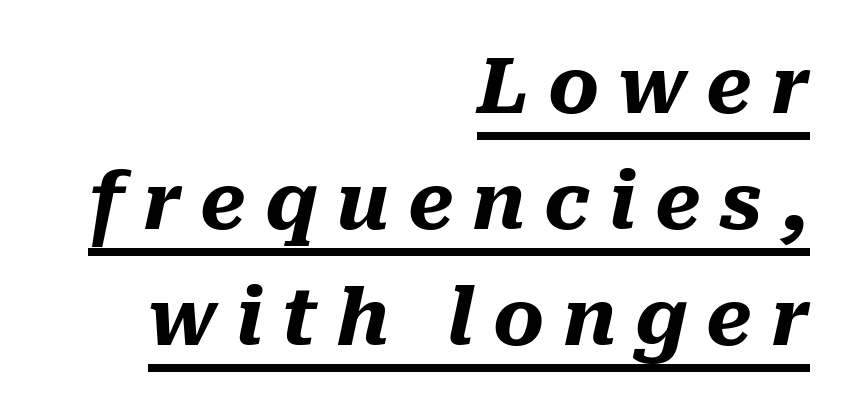
Words appear elongated and porous because spacing is wide. Each line ends at the same right margin while the left side varies. Weight: bold. Does the leading feel generous? No, just average. The passage shown is typed in a proportional face where columns would drift.
